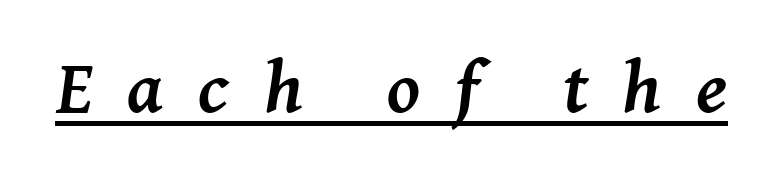
{"serif": "yes", "italic": "yes", "lean": "right", "slant_degrees": 8, "bold": "yes", "weight": "semibold", "width": "normal", "stroke_contrast": "medium", "x_height": "medium", "monospaced": "no", "underline": "yes", "letter_spacing": "wide", "letter_spacing_em": 0.47, "glyph_px": 74}
